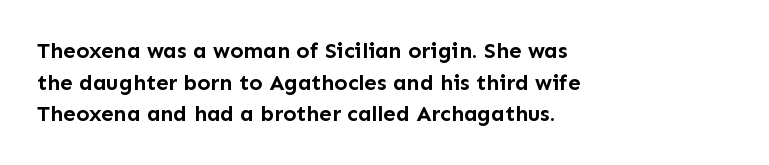
{"italic": "no", "bold": "yes", "underline": "no", "align": "left", "line_spacing": "normal", "line_spacing_ratio": 1.44, "letter_spacing": "normal", "letter_spacing_em": 0.0, "glyph_px": 22}
